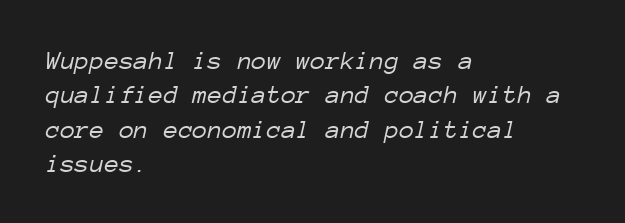
Q: Is the text bold? A: No.
Q: Is the text italic (slanted)? A: Yes, it leans right by about 12 degrees.
Q: Is the text underlined? A: No.
Q: How is the paragraph aligned? A: Left-aligned.
Q: Is the spacing between letters normal or unusually wide? A: Normal.
Q: Is the spacing between lines tight, normal or loose? A: Normal.
